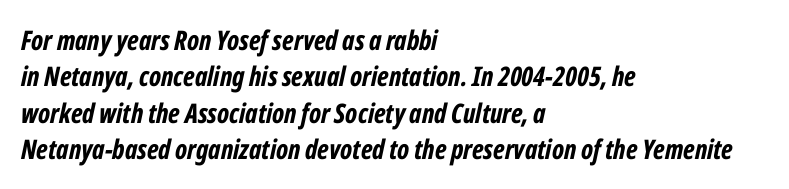
The image shows 27 px bold type, italic (leaning right); set left-aligned, normal line spacing (1.35x), normal letter spacing, not underlined.
